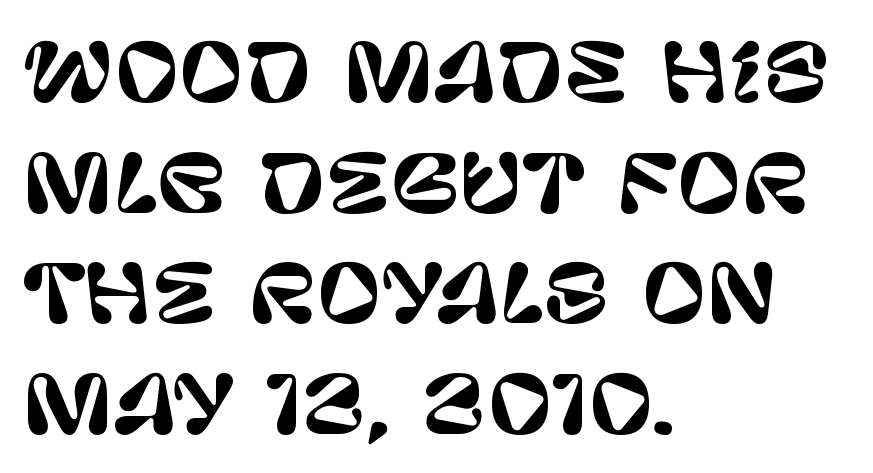
The image shows 79 px sans-serif type; set left-aligned, normal line spacing (1.4x), normal letter spacing, not underlined; low stroke contrast and a large x-height.
